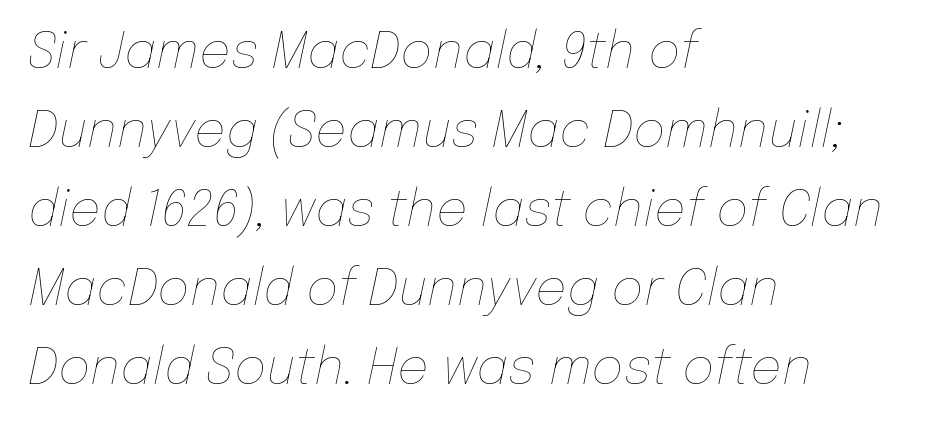
The text carries the slant typical of an italic or oblique font. Leftover space on each line is placed entirely after the last word. The space beneath each line is pristine and unruled. A quiet, ordinary-to-light weight characterises the typeface.
